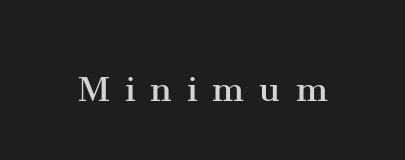
The image shows 42 px regular-weight serif type, upright; set centered, unusually wide letter spacing (+0.36 em), not underlined; medium stroke contrast and a medium x-height.
